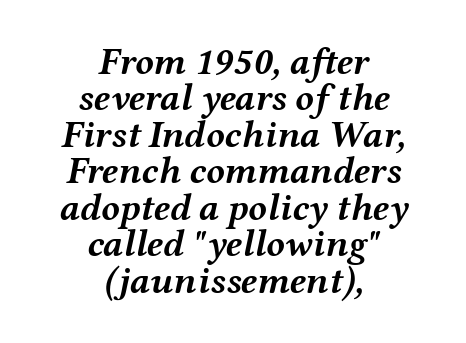
Q: Is the text bold? A: Yes.
Q: Is the text italic (slanted)? A: Yes, it leans right by about 12 degrees.
Q: Is the text underlined? A: No.
Q: How is the paragraph aligned? A: Centered.
Q: Is the spacing between letters normal or unusually wide? A: Normal.
Q: Is the spacing between lines tight, normal or loose? A: Tight.
Q: Width (condensed, normal, or wide)? A: Wide.
Q: Stroke contrast? A: Medium.
Q: x-height? A: Medium.
Q: Monospaced? A: No.
